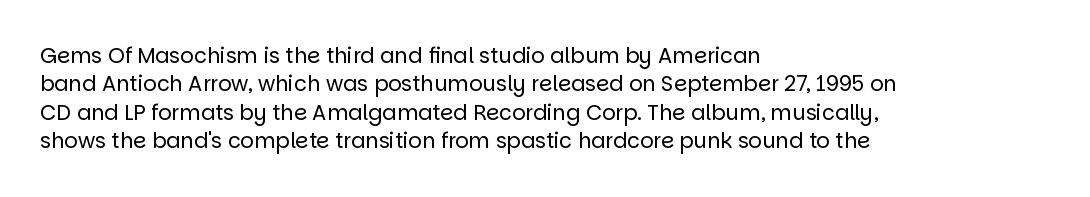
The image shows 21 px text type, upright; set left-aligned, normal line spacing (1.35x), normal letter spacing, not underlined.
